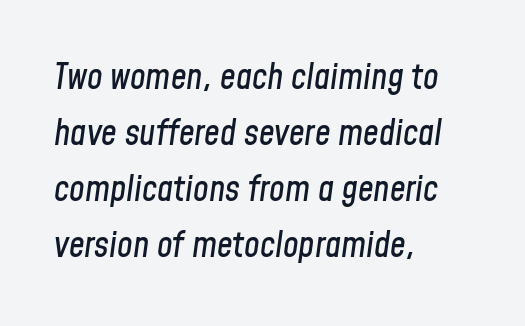
{"italic": "yes", "lean": "right", "slant_degrees": 8, "width": "condensed", "stroke_contrast": "low", "x_height": "medium", "monospaced": "no", "underline": "no", "align": "left", "line_spacing": "normal", "line_spacing_ratio": 1.6, "letter_spacing": "normal", "letter_spacing_em": 0.0, "glyph_px": 35}
